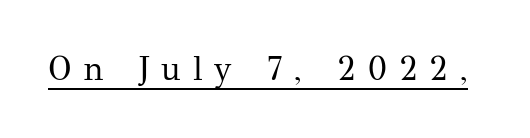
The image shows 33 px regular-weight serif type, upright; set unusually wide letter spacing (+0.36 em), underlined; medium stroke contrast and a medium x-height.
